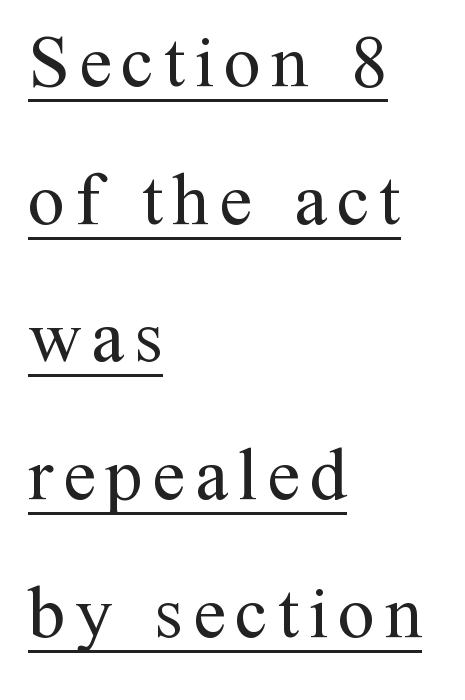
Q: Is the text bold? A: No.
Q: Is the text italic (slanted)? A: No, it is upright.
Q: Is the typeface a serif or a sans-serif typeface? A: Serif.
Q: Is the text underlined? A: Yes.
Q: How is the paragraph aligned? A: Left-aligned.
Q: Width (condensed, normal, or wide)? A: Normal.
Q: Stroke contrast? A: Medium.
Q: x-height? A: Medium.
Q: Monospaced? A: No.
